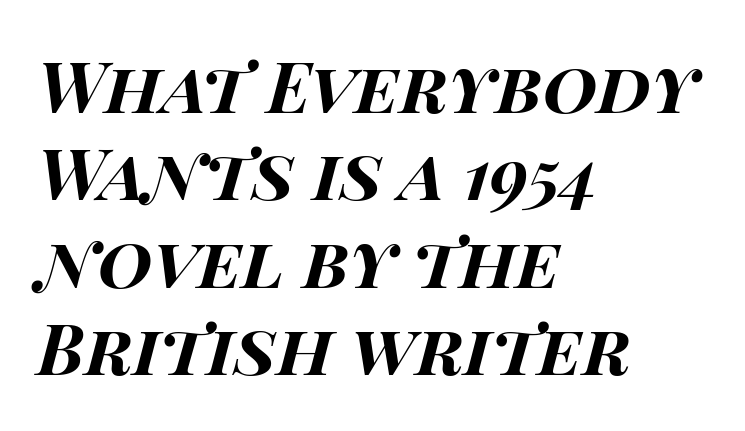
{"italic": "yes", "lean": "right", "slant_degrees": 14, "bold": "yes", "weight": "bold", "width": "wide", "stroke_contrast": "high", "x_height": "large", "monospaced": "no", "underline": "no", "align": "left", "line_spacing": "normal", "line_spacing_ratio": 1.25, "letter_spacing": "normal", "letter_spacing_em": 0.0, "glyph_px": 70}
